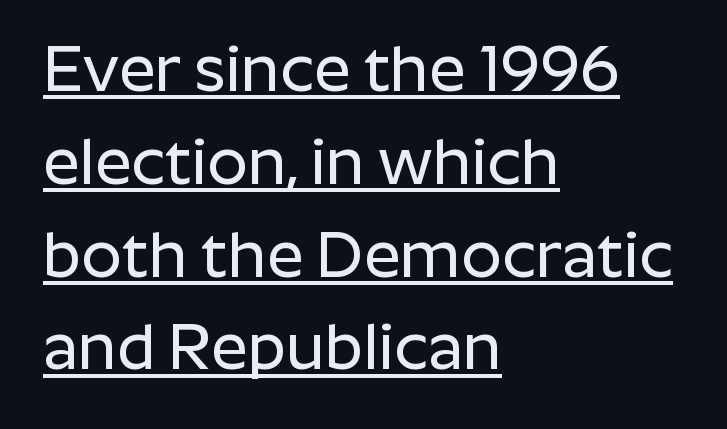
The image shows 64 px sans-serif type, upright; set left-aligned, normal line spacing (1.45x), normal letter spacing, underlined; low stroke contrast and a medium x-height.
